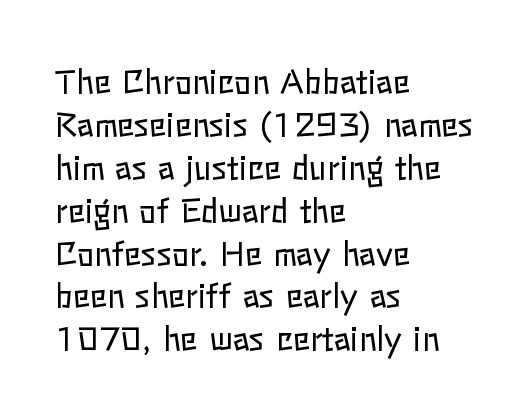
The image shows 32 px regular-weight type, upright; set left-aligned, normal line spacing (1.34x), normal letter spacing, not underlined; low stroke contrast and a medium x-height.
